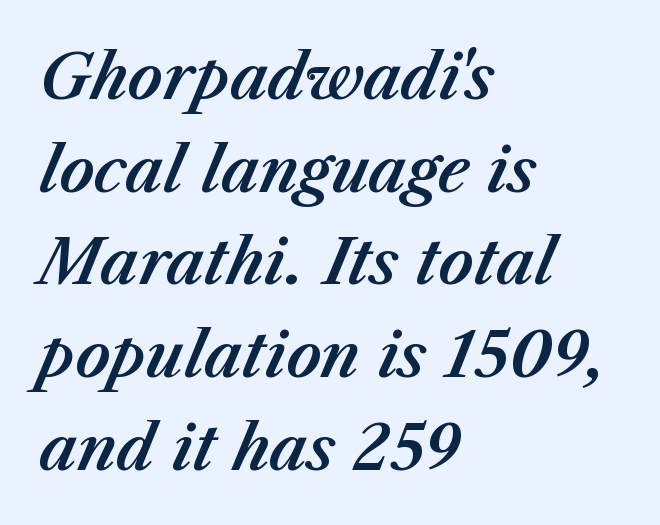
The paragraph has a hard left edge and a soft right edge. Tall strokes in this sample are angled rather than plumb. A typesetter would call this zero additional tracking. This sample keeps an unexceptional amount of space between lines. Descender tails drop into unmarked territory. Is this a fixed-width face? No — the glyphs have proportional, varying widths.
